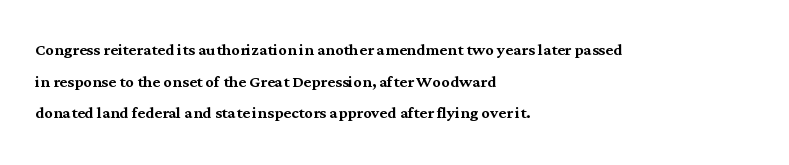
The image shows 21 px text type, upright; set left-aligned, normal line spacing (1.51x), normal letter spacing, not underlined.
